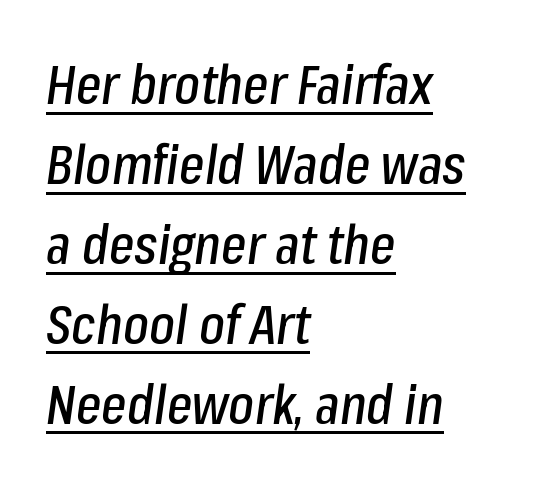
The image shows 54 px condensed type, italic (leaning right); set left-aligned, normal line spacing (1.48x), normal letter spacing, underlined; low stroke contrast and a medium x-height.
